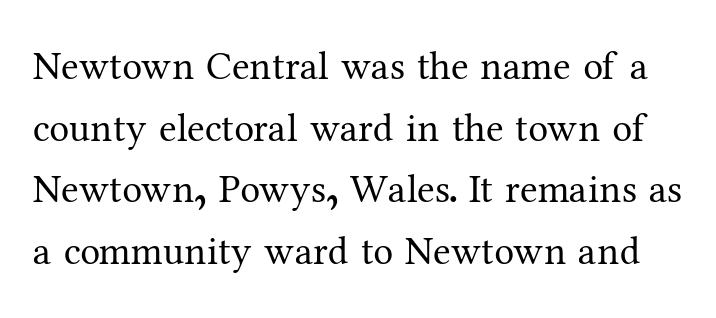
Q: Is the text bold? A: No.
Q: Is the text italic (slanted)? A: No, it is upright.
Q: Is the typeface a serif or a sans-serif typeface? A: Serif.
Q: Is the text underlined? A: No.
Q: Is the spacing between letters normal or unusually wide? A: Normal.
Q: Is the spacing between lines tight, normal or loose? A: Normal.
Q: Width (condensed, normal, or wide)? A: Normal.
Q: Stroke contrast? A: Medium.
Q: x-height? A: Medium.
Q: Monospaced? A: No.
